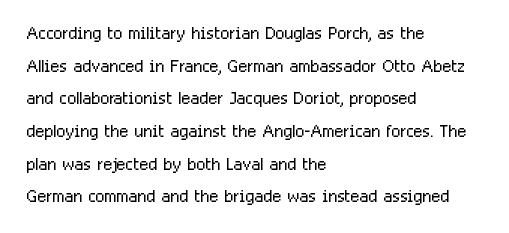
Plain, unruled lines of type. Ordinary non-slanted type is in use. Does extra space separate the letters? No, they use regular spacing. This is not heavy type; no bold has been used. These lines sit exactly where default settings would place them. Reading down the block, your eye returns to a fixed left position each line.
